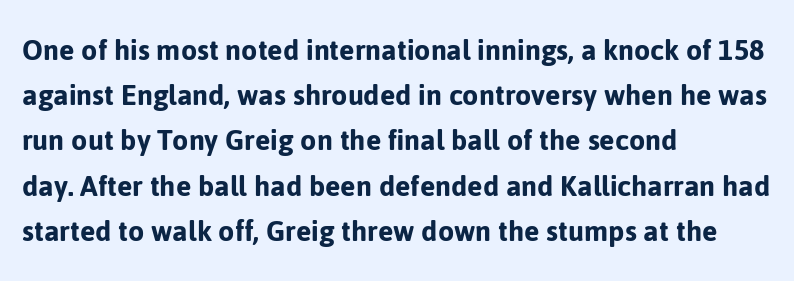
The image shows 33 px sans-serif type, upright; set left-aligned, normal line spacing (1.37x), normal letter spacing, not underlined; low stroke contrast and a medium x-height.
